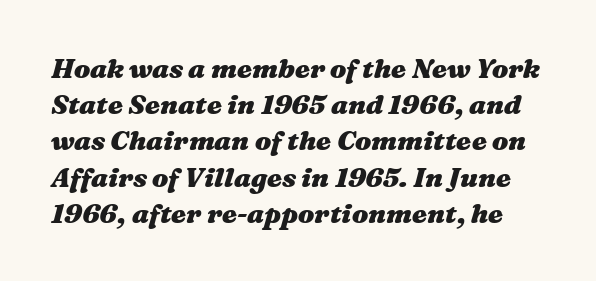
{"italic": "yes", "lean": "right", "slant_degrees": 16, "bold": "yes", "underline": "no", "line_spacing": "normal", "line_spacing_ratio": 1.34, "letter_spacing": "normal", "letter_spacing_em": 0.0, "glyph_px": 27}
